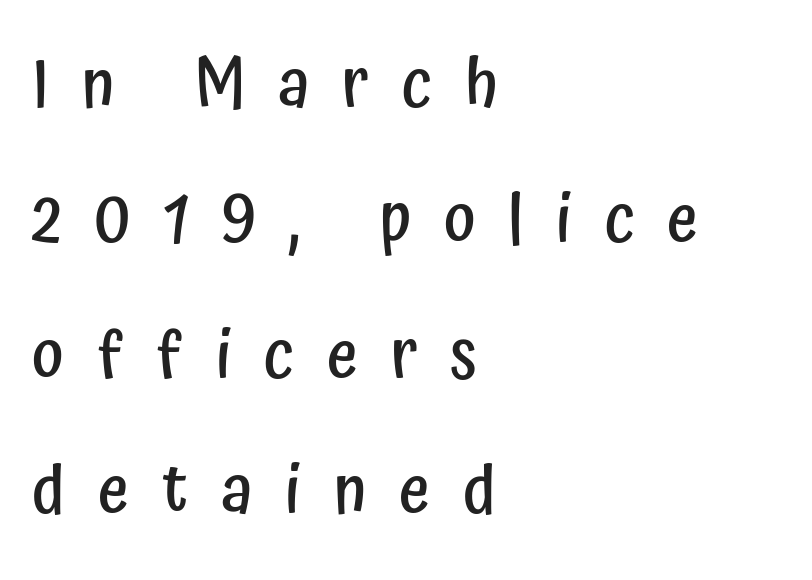
The image shows 67 px semibold, condensed sans-serif type, upright; set left-aligned, loose line spacing (2.02x), unusually wide letter spacing (+0.49 em), not underlined; low stroke contrast and a medium x-height.
